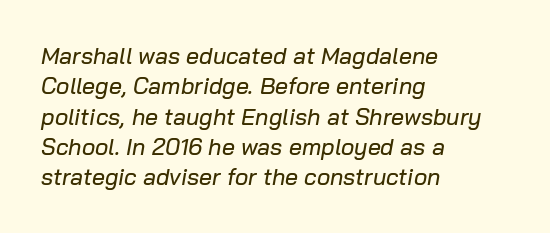
The image shows 23 px text type, italic (leaning right); set left-aligned, normal line spacing (1.32x), normal letter spacing, not underlined.
